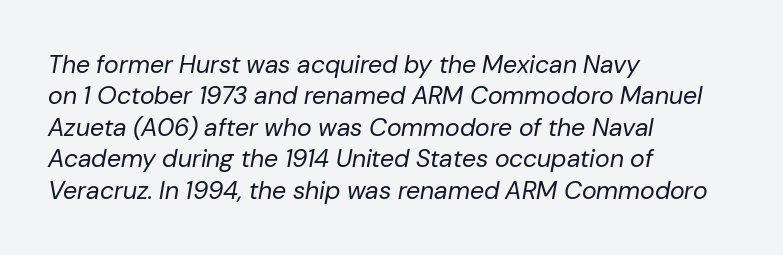
Q: Is the text bold? A: No.
Q: Is the text italic (slanted)? A: Yes, it leans right by about 10 degrees.
Q: Is the text underlined? A: No.
Q: How is the paragraph aligned? A: Left-aligned.
Q: Is the spacing between letters normal or unusually wide? A: Normal.
Q: Is the spacing between lines tight, normal or loose? A: Normal.
